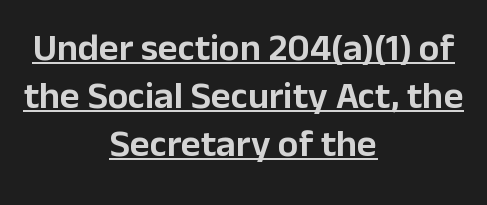
Typographically, this falls in the sans-serif category. This rendering uses center alignment, leaving both contours irregular but symmetric. The glyphs are accompanied by a horizontal stroke just below them. The letters sit at their default tracking, neither squeezed nor spread. Is this a fixed-width face? No — the glyphs have proportional, varying widths. The typography opts for an upright posture over an oblique one.
